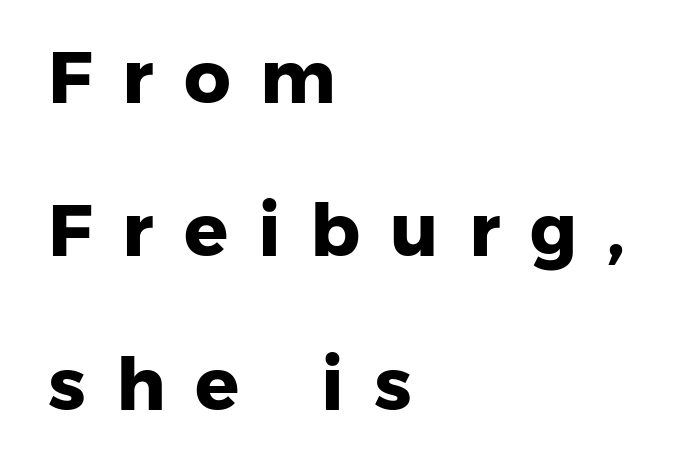
Note the varied advance widths — an 'i' is clearly narrower than an 'm'. Has an underline been added? It has not. The passage shown is emphatically bold. No feet cap the strokes, marking this as sans-serif type. The setting favours the left margin, as ordinary paragraphs usually do.
